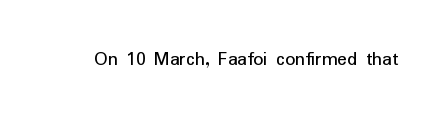
{"italic": "no", "underline": "no", "letter_spacing": "normal", "letter_spacing_em": 0.0, "glyph_px": 20}
